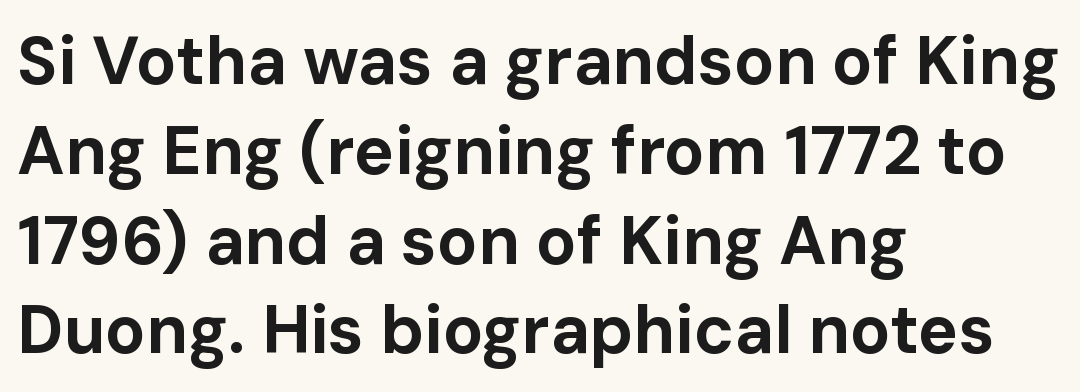
{"serif": "no", "italic": "no", "bold": "yes", "weight": "bold", "width": "normal", "stroke_contrast": "low", "x_height": "medium", "monospaced": "no", "underline": "no", "align": "left", "line_spacing": "normal", "line_spacing_ratio": 1.34, "letter_spacing": "normal", "letter_spacing_em": 0.0, "glyph_px": 67}
